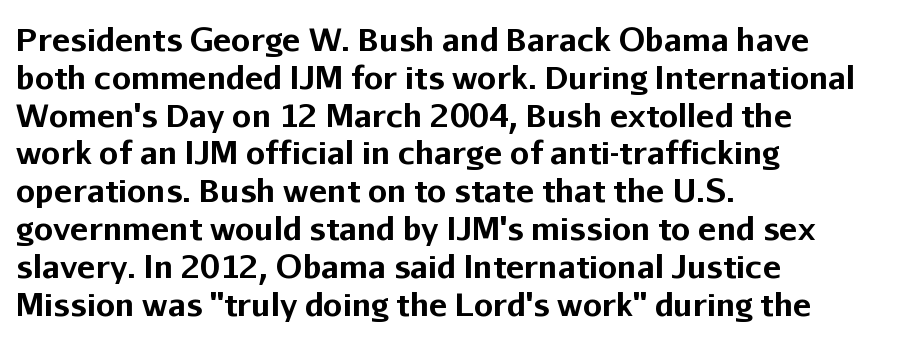
{"serif": "no", "italic": "no", "bold": "yes", "weight": "bold", "width": "normal", "stroke_contrast": "low", "x_height": "medium", "monospaced": "no", "underline": "no", "align": "left", "line_spacing_ratio": 1.22, "letter_spacing": "normal", "letter_spacing_em": 0.0, "glyph_px": 31}
